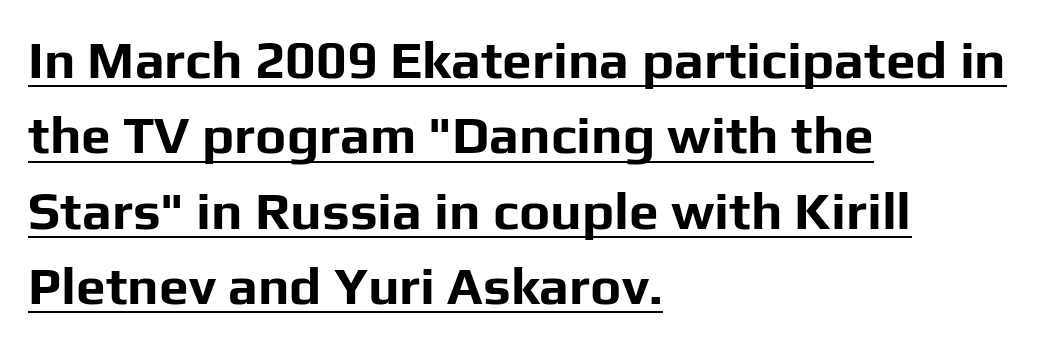
The image shows 53 px bold sans-serif type, upright; set left-aligned, normal line spacing (1.42x), normal letter spacing, underlined; low stroke contrast and a medium x-height.
